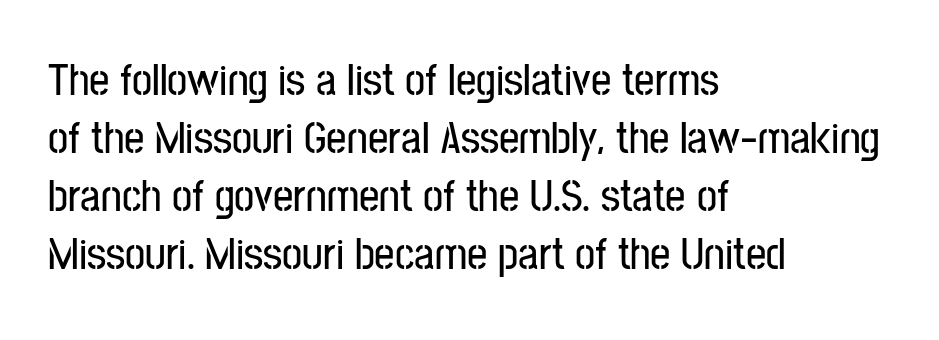
Is this a fixed-width face? No — the glyphs have proportional, varying widths. Alignment: flush left. Lines of text with bare space underneath. The passage shown has conventional tracking throughout. Compared with typical paragraphs, the rows here are spaced about the same. This sample uses a sans-serif face.
